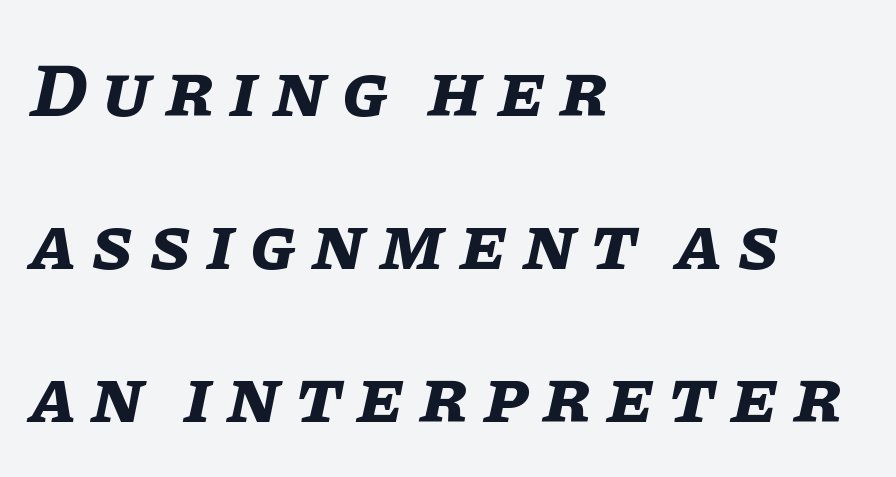
The image shows 76 px bold type, italic (leaning right); set left-aligned, loose line spacing (2.01x), unusually wide letter spacing (+0.2 em), not underlined; low stroke contrast and a large x-height.
